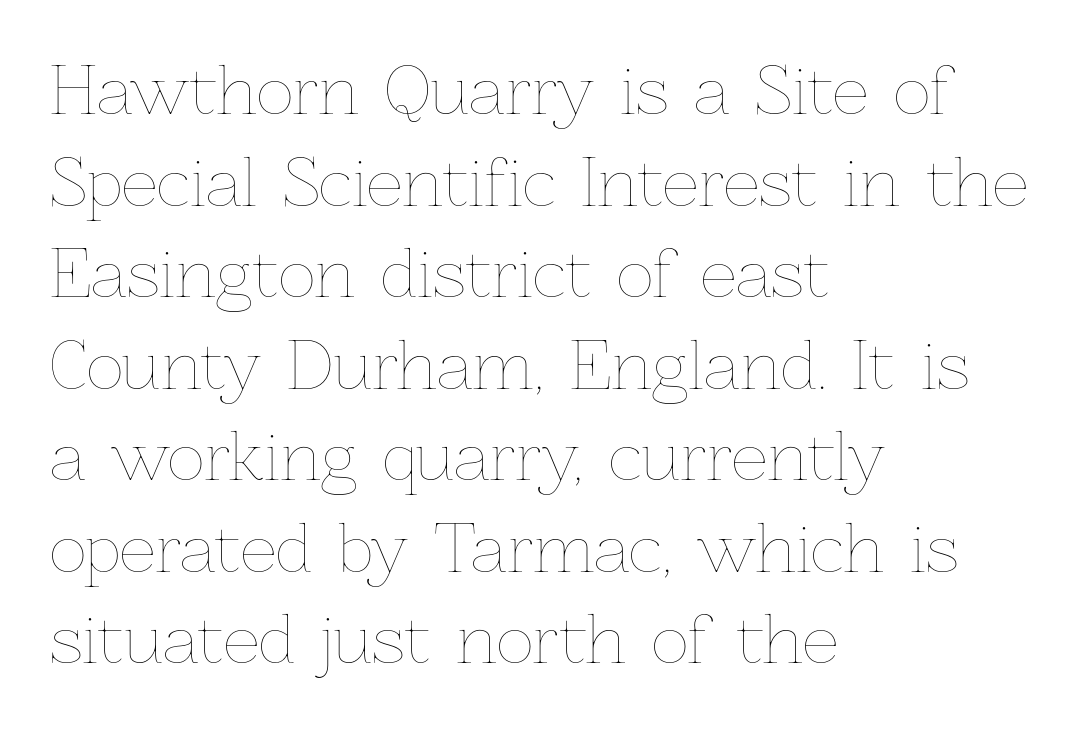
{"italic": "no", "bold": "no", "weight": "thin", "width": "normal", "stroke_contrast": "low", "x_height": "medium", "monospaced": "no", "underline": "no", "align": "left", "line_spacing": "normal", "line_spacing_ratio": 1.43, "letter_spacing": "normal", "letter_spacing_em": 0.0, "glyph_px": 64}
